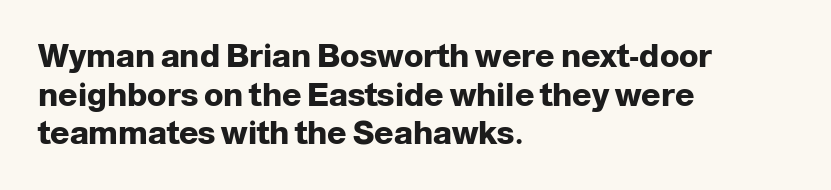
{"serif": "no", "italic": "no", "bold": "yes", "weight": "heavy", "width": "normal", "stroke_contrast": "low", "x_height": "medium", "monospaced": "no", "underline": "no", "align": "left", "line_spacing_ratio": 1.21, "letter_spacing": "normal", "letter_spacing_em": 0.0, "glyph_px": 32}
